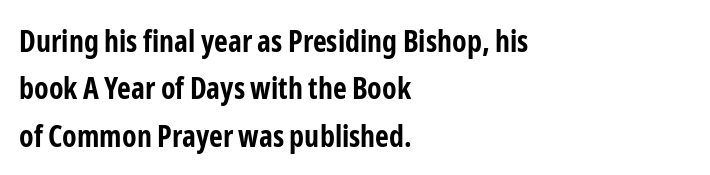
Is there any slant? The stems are plumb. Font category for this specimen: sans-serif. Caption: bold face, heavy strokes. Words float on clear page, feet unadorned. The face used here is proportionally spaced, like ordinary book or web type.
